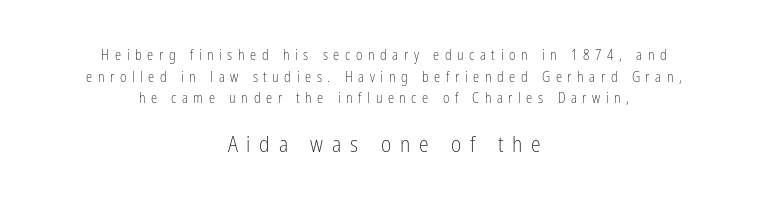
Where is the straight margin? There isn't one; the lines are centered. The lower block of text is set noticeably larger than the block above it. Normally led — the rows are evenly, conventionally spaced. Nothing heavy about these letters — not bold at all. Nope, not italic — everything's standing straight. Descenders hang freely into open space.
